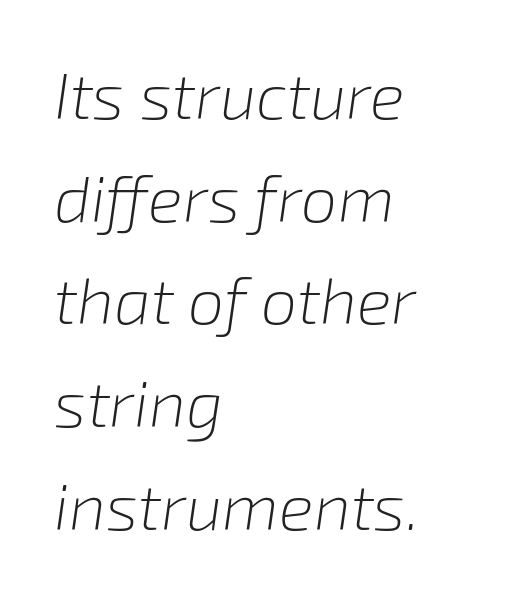
Character widths vary here, with narrow letters taking less room than wide ones. Is there much room between lines? A standard amount, neither cramped nor airy. Would a proofreader flag this as italicized? Yes. The foot of each line stays bare and open.
